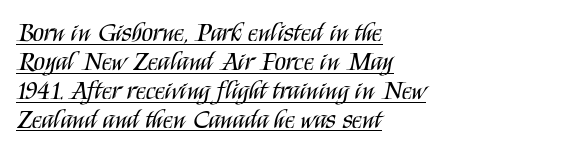
Is the block centered? No — it sits flush against the left margin. The sample's only ornament is a line tracing under the words. What's the leading like? Squeezed, with rows nearly overlapping.
